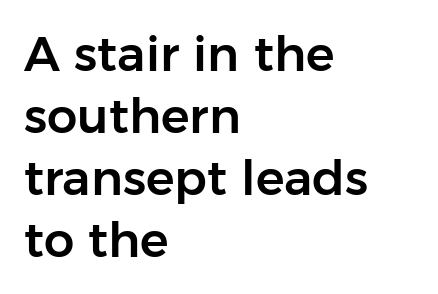
The image shows 48 px sans-serif type, upright; set left-aligned, normal line spacing (1.29x), normal letter spacing, not underlined; low stroke contrast and a medium x-height.
